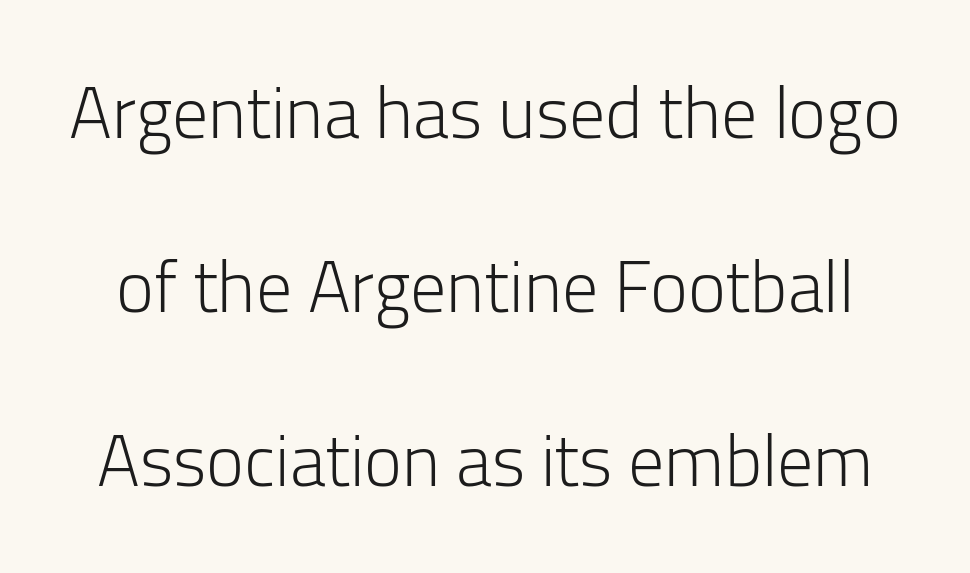
Q: Is the text bold? A: No.
Q: Is the text italic (slanted)? A: No, it is upright.
Q: Is the typeface a serif or a sans-serif typeface? A: Sans-serif.
Q: Is the text underlined? A: No.
Q: Is the spacing between letters normal or unusually wide? A: Normal.
Q: Is the spacing between lines tight, normal or loose? A: Loose.
Q: Width (condensed, normal, or wide)? A: Normal.
Q: Stroke contrast? A: Low.
Q: x-height? A: Medium.
Q: Monospaced? A: No.
